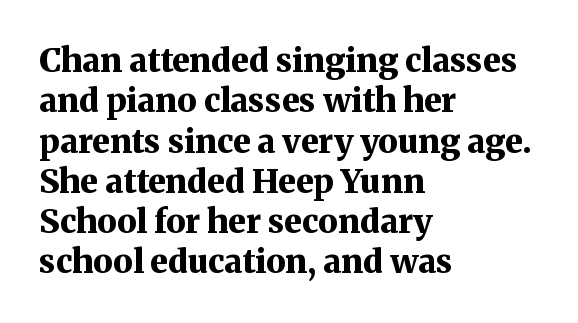
Q: Is the text bold? A: Yes.
Q: Is the text italic (slanted)? A: No, it is upright.
Q: Is the typeface a serif or a sans-serif typeface? A: Serif.
Q: Is the text underlined? A: No.
Q: How is the paragraph aligned? A: Left-aligned.
Q: Is the spacing between letters normal or unusually wide? A: Normal.
Q: Width (condensed, normal, or wide)? A: Normal.
Q: Stroke contrast? A: Medium.
Q: x-height? A: Medium.
Q: Monospaced? A: No.
